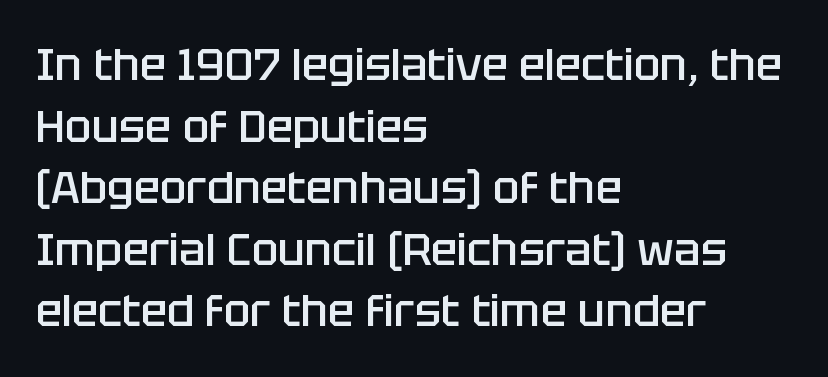
Nothing unusual about the tracking: characters are spaced as the font intends. A typesetter would call this proportional, since set widths differ per character. Stroke thickness is moderately raised; the sample reads as semibold. Are there feet on the stems? There aren't — it's a sans. The block of text has a typical density, with ordinary space between rows.
